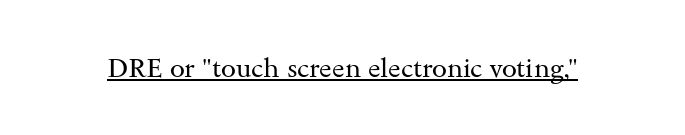
Vertical stems look standard width or narrower in stroke. This sample carries an underscore along the baseline area. Notice how the stems are strictly vertical — no italics here. Spacing between characters is what you'd get straight out of the box.
